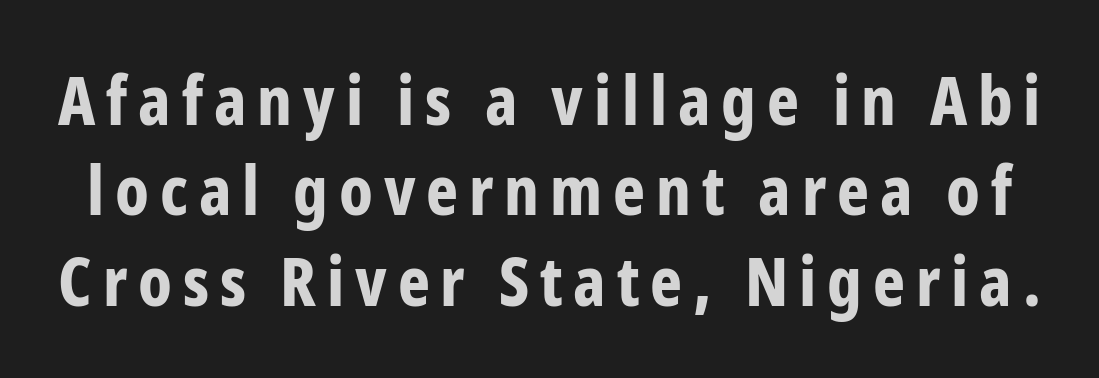
The image shows 68 px bold, condensed sans-serif type, upright; set normal line spacing (1.33x), not underlined; low stroke contrast and a medium x-height.
